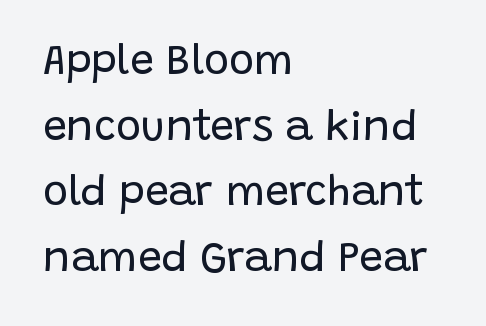
The image shows 42 px regular-weight sans-serif type, upright; set left-aligned, normal line spacing (1.56x), normal letter spacing, not underlined; low stroke contrast and a large x-height.
